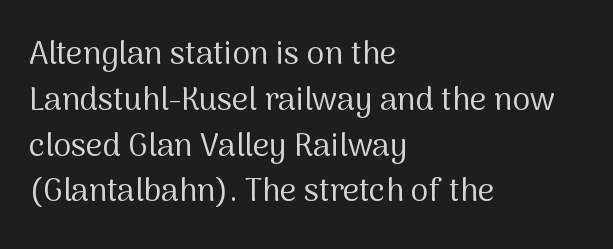
The image shows 32 px regular-weight sans-serif type, upright; set left-aligned, normal line spacing (1.43x), normal letter spacing, not underlined; medium stroke contrast and a medium x-height.
